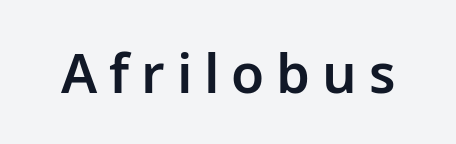
The image shows 54 px sans-serif type, upright; set unusually wide letter spacing (+0.22 em), not underlined; low stroke contrast and a medium x-height.
